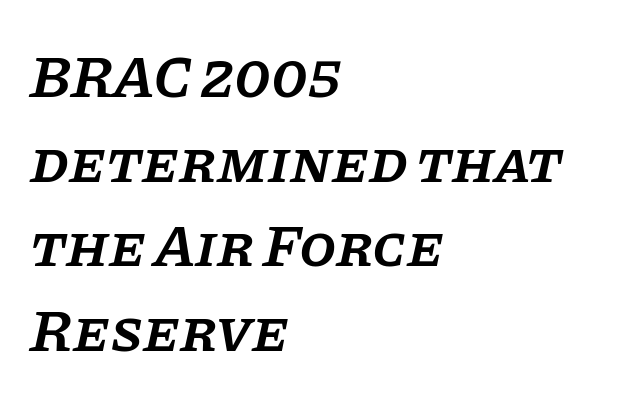
Q: Is the text bold? A: Semi-bold.
Q: Is the text italic (slanted)? A: Yes, it leans right by about 11 degrees.
Q: Is the typeface a serif or a sans-serif typeface? A: Serif.
Q: Is the text underlined? A: No.
Q: How is the paragraph aligned? A: Left-aligned.
Q: Is the spacing between letters normal or unusually wide? A: Normal.
Q: Is the spacing between lines tight, normal or loose? A: Normal.
Q: Width (condensed, normal, or wide)? A: Normal.
Q: Stroke contrast? A: Low.
Q: x-height? A: Large.
Q: Monospaced? A: No.
